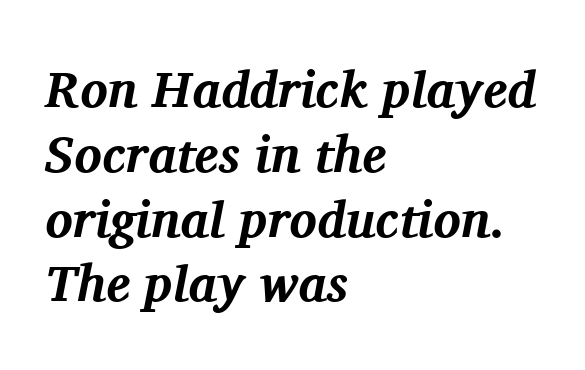
Italic? Definitely — the glyphs are oblique. The foot of each line stays bare and open. Here the designer chose a conventional face with non-uniform glyph widths. The passage shown has conventional tracking throughout. Honestly, the row spacing looks completely unremarkable. This is heavy type, rendered in bold.
